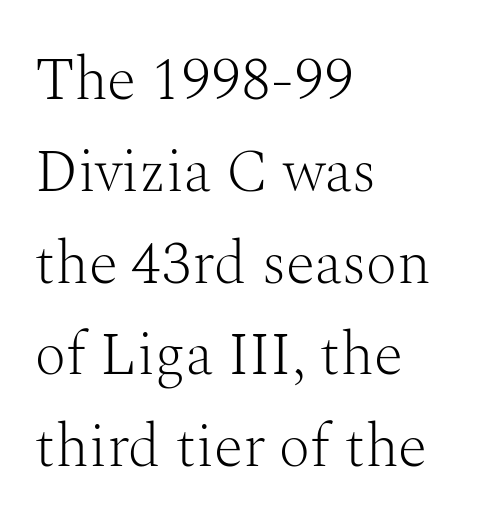
The image shows 60 px light serif type, upright; set left-aligned, normal line spacing (1.53x), normal letter spacing, not underlined; medium stroke contrast and a medium x-height.
